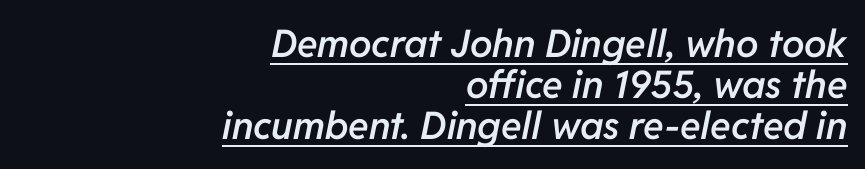
{"italic": "yes", "lean": "right", "slant_degrees": 11, "bold": "semi", "weight": "semibold", "width": "normal", "stroke_contrast": "low", "x_height": "medium", "monospaced": "no", "underline": "yes", "align": "right", "line_spacing": "tight", "line_spacing_ratio": 1.08, "letter_spacing": "normal", "letter_spacing_em": 0.0, "glyph_px": 38}
